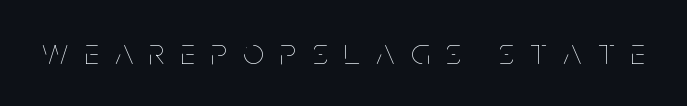
{"italic": "no", "bold": "no", "weight": "thin", "width": "condensed", "stroke_contrast": "low", "x_height": "large", "monospaced": "no", "underline": "no", "letter_spacing": "wide", "letter_spacing_em": 0.44, "glyph_px": 37}
